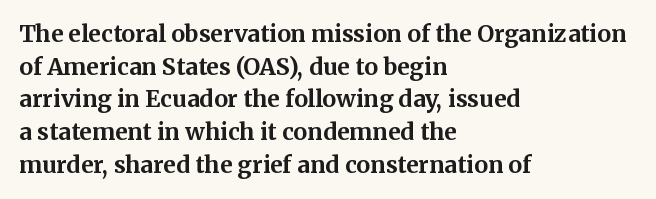
The image shows 23 px bold type, upright; set left-aligned, normal line spacing (1.42x), normal letter spacing, not underlined.
